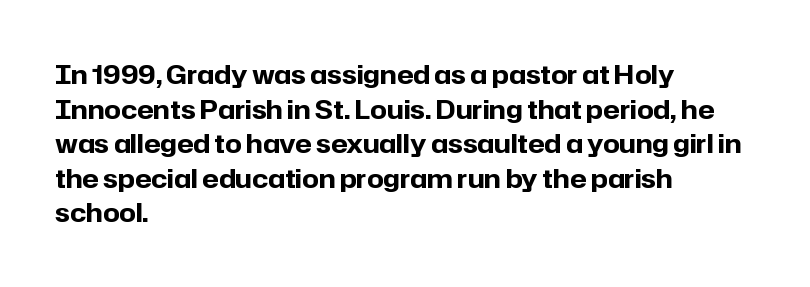
Do the letters lean? They stand straight. Standard letterfit; no display-style spreading of the glyphs. The strip under each line holds only bare page. The rendering anchors every line to the left-hand side. The glyphs have the mass of a bold cut. Quick note: interline space is typical.
